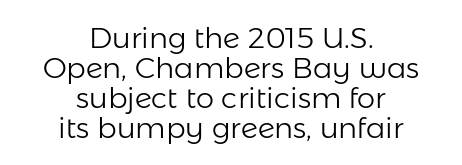
{"serif": "no", "italic": "no", "bold": "no", "weight": "light", "width": "normal", "stroke_contrast": "low", "x_height": "medium", "monospaced": "no", "underline": "no", "align": "center", "line_spacing": "tight", "line_spacing_ratio": 1.03, "letter_spacing": "normal", "letter_spacing_em": 0.0, "glyph_px": 29}
